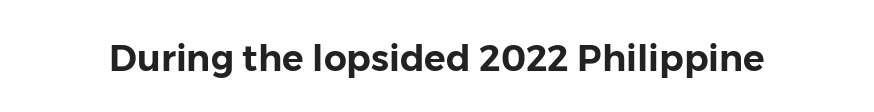
You could not count columns in this text — the font is proportionally spaced. This is roman type, the default non-slanted kind. Short note: letters normally spaced. Clear beneath every line of the passage. Font category for this specimen: sans-serif.
